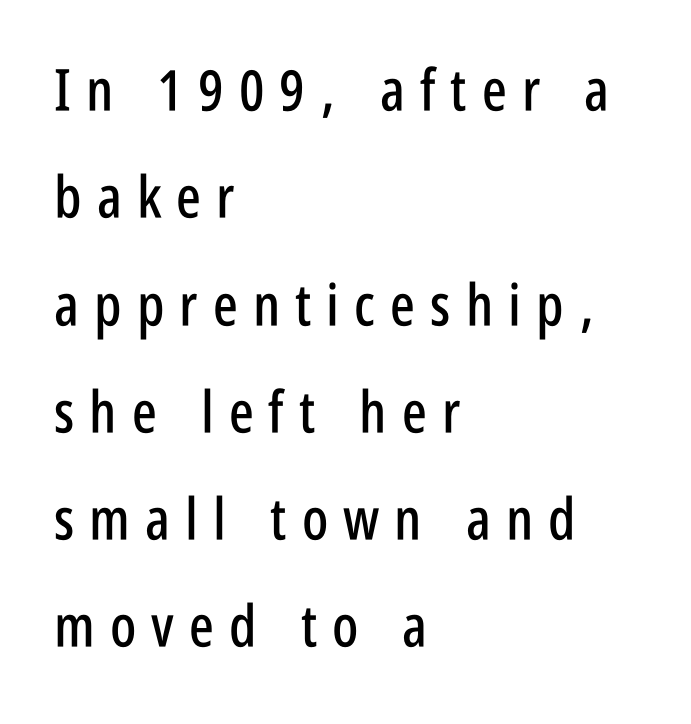
Q: Is the text italic (slanted)? A: No, it is upright.
Q: Is the typeface a serif or a sans-serif typeface? A: Sans-serif.
Q: Is the text underlined? A: No.
Q: How is the paragraph aligned? A: Left-aligned.
Q: Is the spacing between letters normal or unusually wide? A: Unusually wide.
Q: Width (condensed, normal, or wide)? A: Condensed.
Q: Stroke contrast? A: Low.
Q: x-height? A: Large.
Q: Monospaced? A: No.
